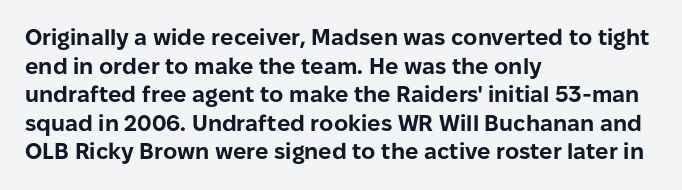
Teacher's note: observe the even left margin — that is flush-left alignment. You can tell it's not italic because the verticals are truly vertical. Words float on clear page, feet unadorned. The letterforms sit shoulder to shoulder at normal distance.
